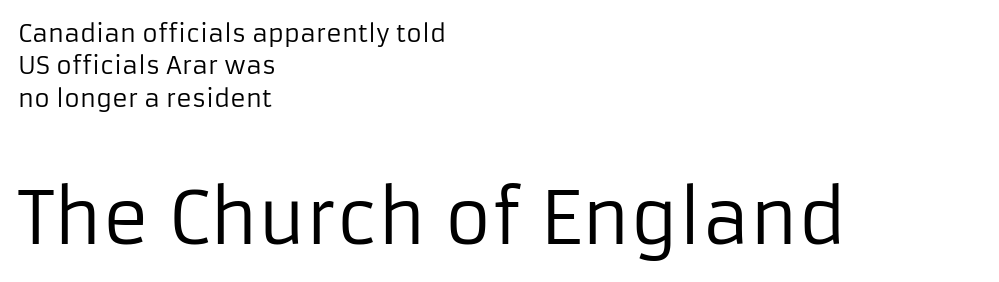
Spacing verdict: proportional, widths tailored to each character. Left-aligned paragraph, ragged on the right. Heaviness? Minimal to ordinary, like unemphasized prose. Notice how the stems are strictly vertical — no italics here.
